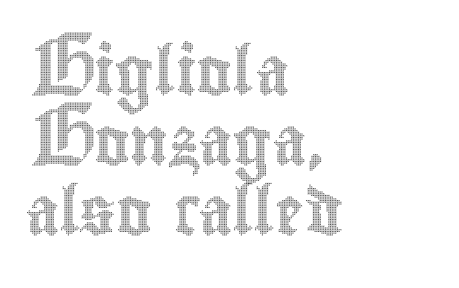
Q: Is the text italic (slanted)? A: No, it is upright.
Q: Is the text underlined? A: No.
Q: How is the paragraph aligned? A: Left-aligned.
Q: Is the spacing between letters normal or unusually wide? A: Normal.
Q: Is the spacing between lines tight, normal or loose? A: Normal.
Q: Width (condensed, normal, or wide)? A: Condensed.
Q: x-height? A: Small.
Q: Monospaced? A: No.
